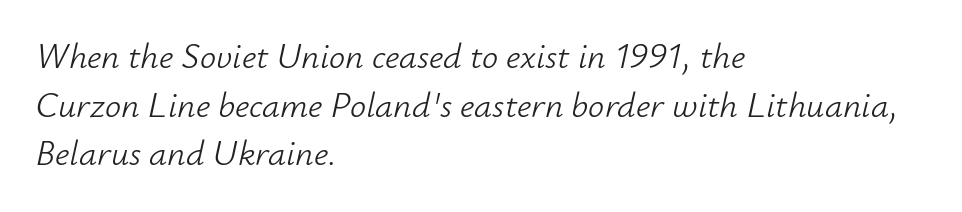
Unbolded letterforms with no extra heft. This block has exactly the height ordinary leading produces. Descender tails drop into unmarked territory. An italicized treatment has been applied to the whole sample. Where is the straight margin? On the left. Think of a printed novel: that variable character pitch is what you see here.
